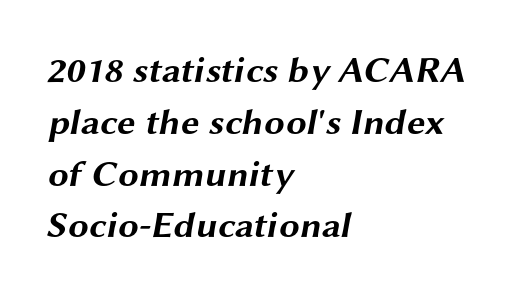
Q: Is the text bold? A: Yes.
Q: Is the typeface a serif or a sans-serif typeface? A: Sans-serif.
Q: Is the text underlined? A: No.
Q: How is the paragraph aligned? A: Left-aligned.
Q: Is the spacing between letters normal or unusually wide? A: Normal.
Q: Is the spacing between lines tight, normal or loose? A: Normal.
Q: Width (condensed, normal, or wide)? A: Wide.
Q: Stroke contrast? A: Medium.
Q: x-height? A: Medium.
Q: Monospaced? A: No.
